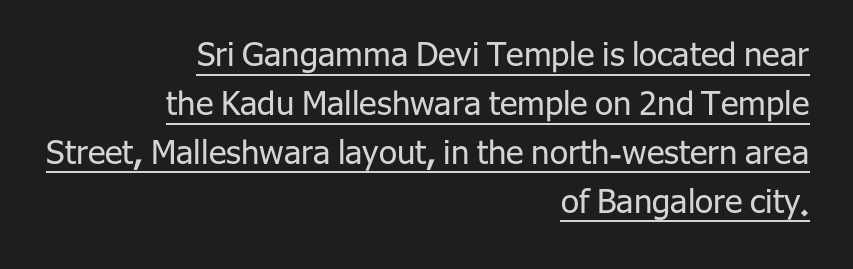
Q: Is the text bold? A: No.
Q: Is the text italic (slanted)? A: No, it is upright.
Q: Is the typeface a serif or a sans-serif typeface? A: Sans-serif.
Q: Is the text underlined? A: Yes.
Q: How is the paragraph aligned? A: Right-aligned.
Q: Is the spacing between letters normal or unusually wide? A: Normal.
Q: Is the spacing between lines tight, normal or loose? A: Normal.
Q: Width (condensed, normal, or wide)? A: Normal.
Q: Stroke contrast? A: Low.
Q: x-height? A: Medium.
Q: Monospaced? A: No.
